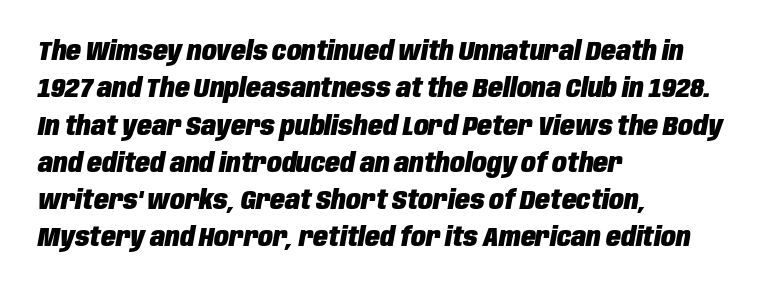
Each new line begins a customary step beneath the previous one. Short and long lines alike share a common starting point at left. Clear beneath every line of the passage. Tall strokes in this sample are angled rather than plumb.
